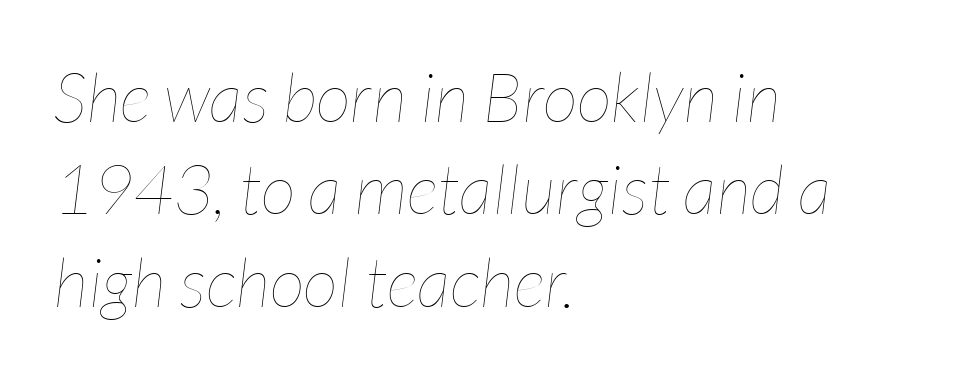
The string is rendered with underlining switched off. Look at the tracking — it's just the regular setting, nothing added. Summary of vertical rhythm: regular, with standard interline spacing. Alignment: flush left. The letters look calm and open, with moderate or lighter stems. A typesetter would call this proportional, since set widths differ per character.
